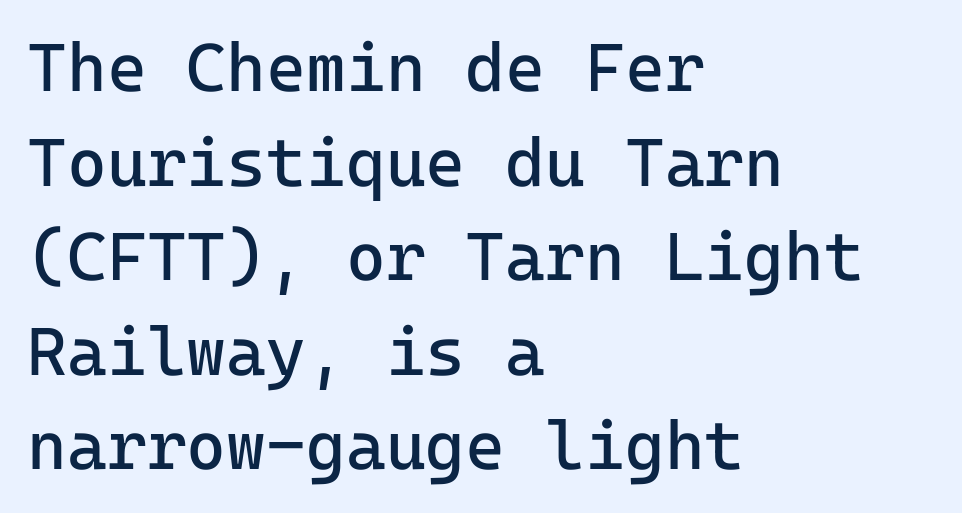
Q: Is the text bold? A: No.
Q: Is the text italic (slanted)? A: No, it is upright.
Q: Is the typeface a serif or a sans-serif typeface? A: Sans-serif.
Q: Is the text underlined? A: No.
Q: How is the paragraph aligned? A: Left-aligned.
Q: Is the spacing between letters normal or unusually wide? A: Normal.
Q: Is the spacing between lines tight, normal or loose? A: Normal.
Q: Width (condensed, normal, or wide)? A: Normal.
Q: Stroke contrast? A: Low.
Q: x-height? A: Medium.
Q: Monospaced? A: Yes.
